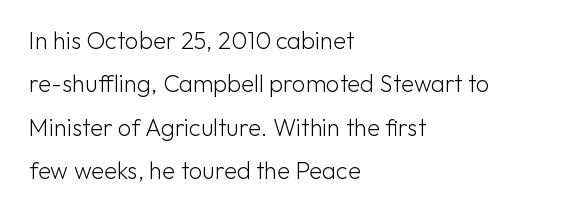
Compared with a typical body face, this is equally light or lighter still. Clear beneath every line of the passage. Each line starts at the same left margin while the right side varies. Characters follow at the spacing the type designer built in. The axis of the letterforms is exactly vertical.
